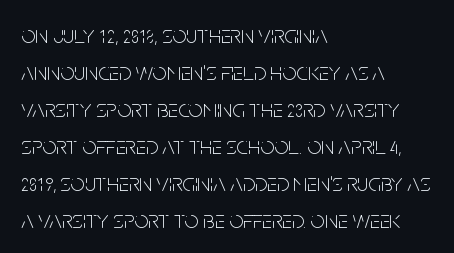
{"italic": "no", "bold": "no", "underline": "no", "align": "left", "line_spacing": "normal", "line_spacing_ratio": 1.48, "letter_spacing": "normal", "letter_spacing_em": 0.0, "glyph_px": 25}
